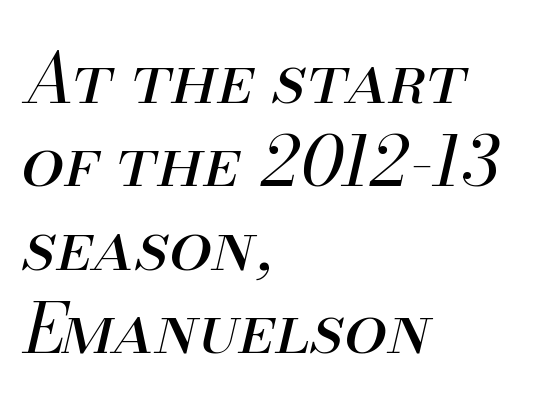
The image shows 69 px regular-weight type, italic (leaning right); set left-aligned, line spacing 1.21x, normal letter spacing, not underlined; medium stroke contrast and a small x-height.
